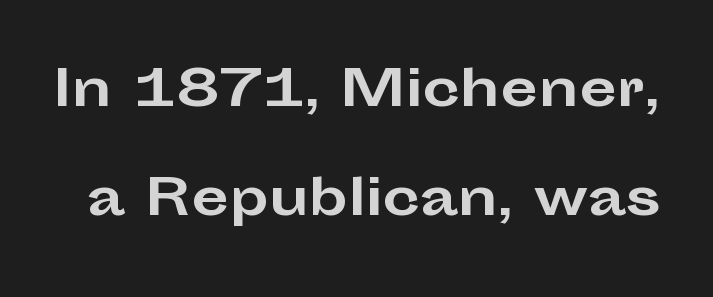
The image shows 49 px bold, wide sans-serif type, upright; set loose line spacing (2.23x), normal letter spacing, not underlined; low stroke contrast and a medium x-height.
